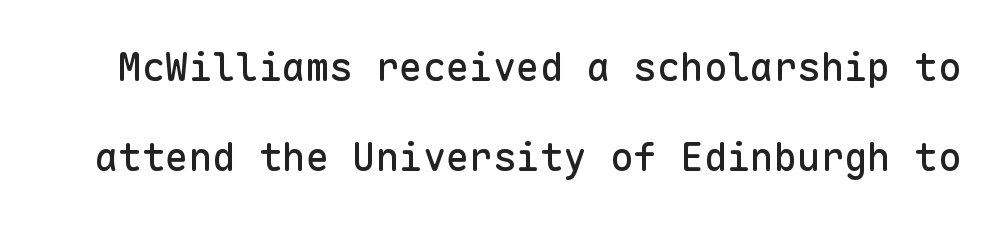
The type is set solid horizontally, with unmodified tracking. Widely set lines give the paragraph a tall, airy silhouette. The glyphs are unaccompanied by any horizontal stroke below them. I'd call this a sans setting — the letters go barefoot.
